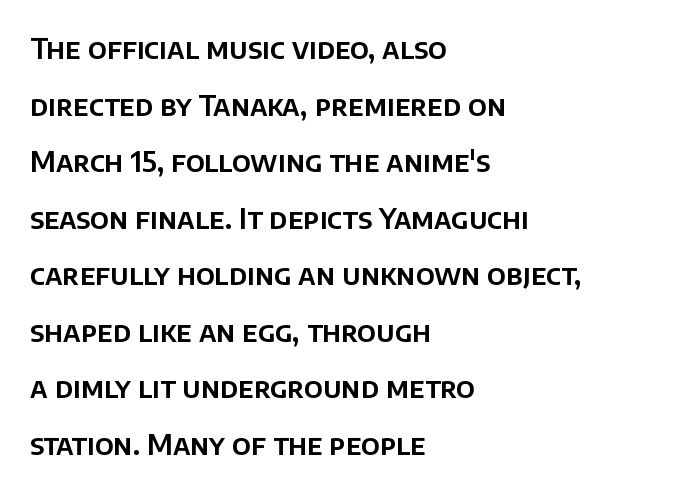
The image shows 28 px sans-serif type, upright; set left-aligned, loose line spacing (2.02x), normal letter spacing, not underlined; low stroke contrast and a large x-height.
